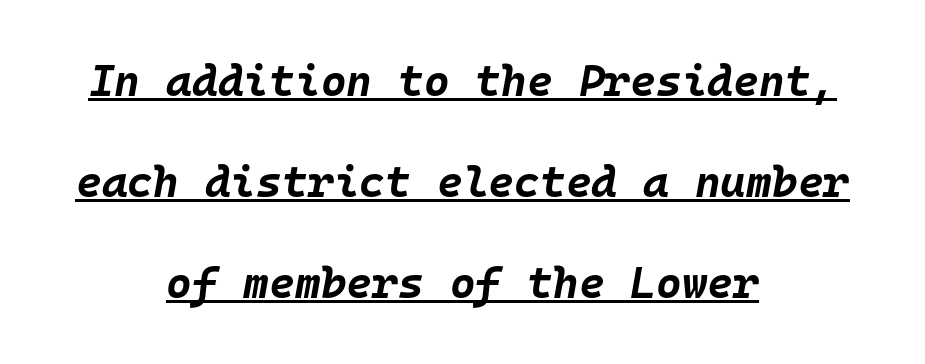
Characters follow at the spacing the type designer built in. Do the characters align in a grid? Yes, the font is monospaced. Is the type bold? Yes — the strokes are clearly thick and heavy. Caption: multi-line text, centered on the measure. Emphasis is given by a line drawn under the lettering.
